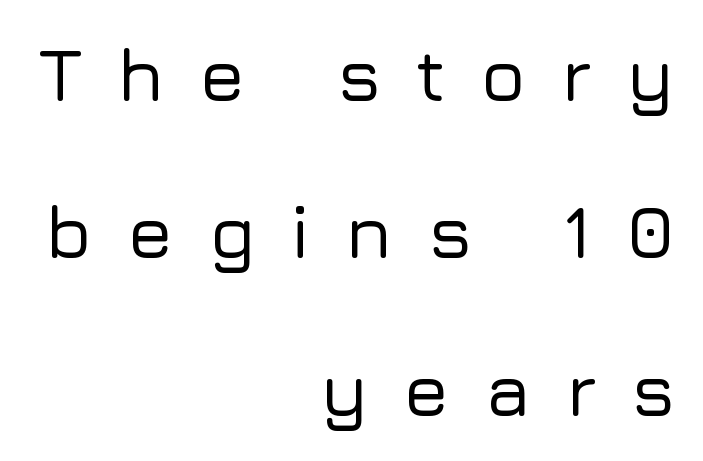
The image shows 75 px sans-serif type, upright; set right-aligned, loose line spacing (2.1x), unusually wide letter spacing (+0.46 em), not underlined; low stroke contrast and a medium x-height.
